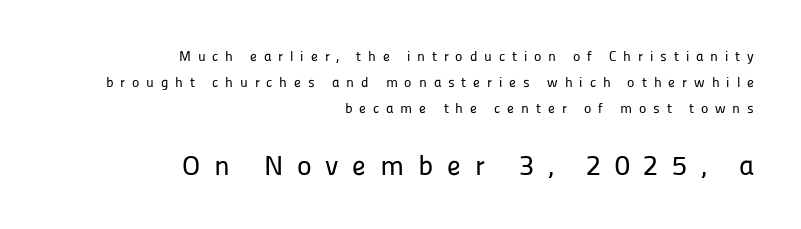
Q: Is the text italic (slanted)? A: No, it is upright.
Q: Is the typeface a serif or a sans-serif typeface? A: Sans-serif.
Q: Is the text underlined? A: No.
Q: How is the paragraph aligned? A: Right-aligned.
Q: Is the spacing between letters normal or unusually wide? A: Unusually wide.
Q: Which block of text is set in a larger size, the first (top) or the second (bottom)? A: The second (bottom) one.
Q: Width (condensed, normal, or wide)? A: Normal.
Q: Stroke contrast? A: Low.
Q: x-height? A: Medium.
Q: Monospaced? A: No.
